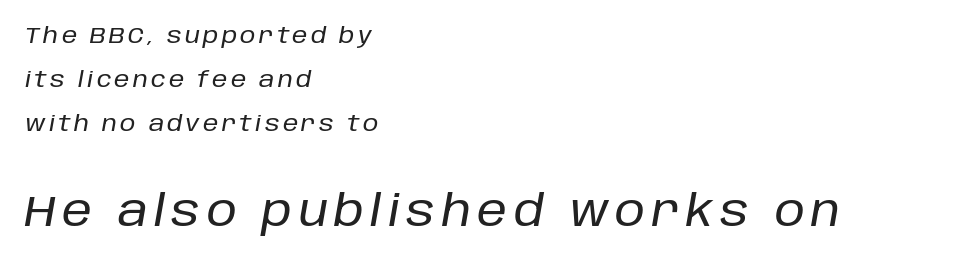
Q: Is the text italic (slanted)? A: Yes, it leans right by about 10 degrees.
Q: Is the text underlined? A: No.
Q: How is the paragraph aligned? A: Left-aligned.
Q: Is the spacing between lines tight, normal or loose? A: Loose.
Q: Which block of text is set in a larger size, the first (top) or the second (bottom)? A: The second (bottom) one.
Q: Width (condensed, normal, or wide)? A: Normal.
Q: Stroke contrast? A: Low.
Q: x-height? A: Large.
Q: Monospaced? A: No.
